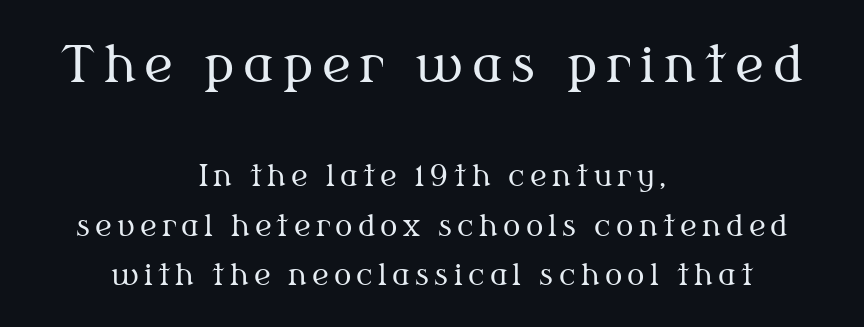
The image shows 50 px regular-weight serif type, upright; set centered, normal line spacing (1.69x), not underlined; the first (top) block is 1.72x larger; medium stroke contrast and a medium x-height.
